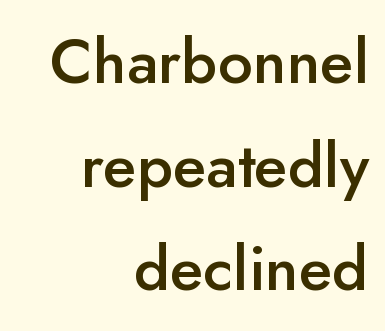
Q: Is the text bold? A: Semi-bold.
Q: Is the text italic (slanted)? A: No, it is upright.
Q: Is the typeface a serif or a sans-serif typeface? A: Sans-serif.
Q: Is the text underlined? A: No.
Q: How is the paragraph aligned? A: Right-aligned.
Q: Is the spacing between letters normal or unusually wide? A: Normal.
Q: Is the spacing between lines tight, normal or loose? A: Normal.
Q: Width (condensed, normal, or wide)? A: Normal.
Q: Stroke contrast? A: Low.
Q: x-height? A: Small.
Q: Monospaced? A: No.
